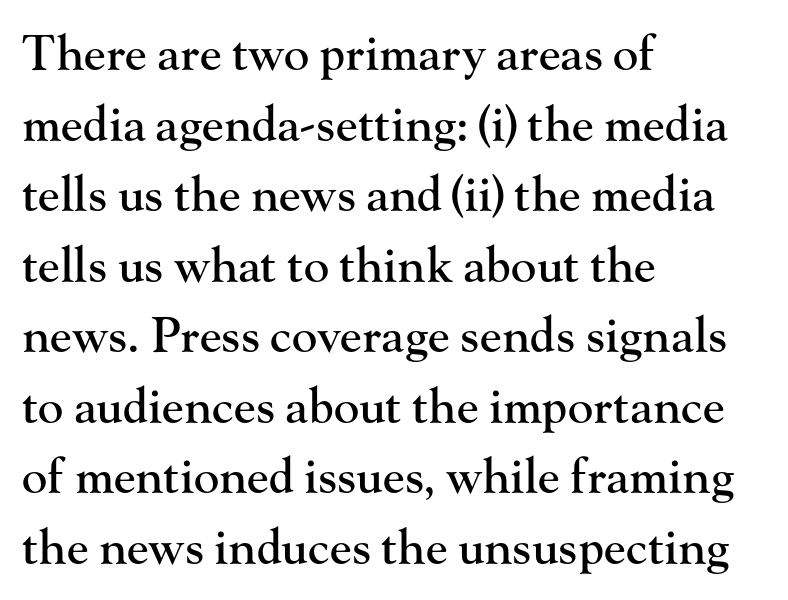
The image shows 48 px serif type, upright; set left-aligned, normal line spacing (1.47x), normal letter spacing, not underlined; high stroke contrast and a small x-height.
